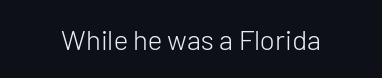
{"serif": "no", "italic": "no", "bold": "no", "weight": "light", "width": "normal", "stroke_contrast": "low", "x_height": "medium", "monospaced": "no", "underline": "no", "letter_spacing": "normal", "letter_spacing_em": 0.0, "glyph_px": 28}
